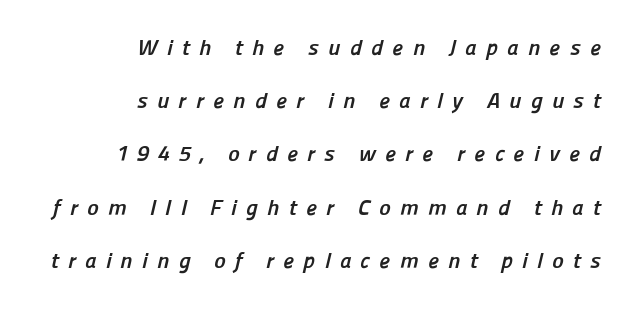
Q: Is the text bold? A: Yes.
Q: Is the text underlined? A: No.
Q: How is the paragraph aligned? A: Right-aligned.
Q: Is the spacing between letters normal or unusually wide? A: Unusually wide.
Q: Is the spacing between lines tight, normal or loose? A: Loose.
